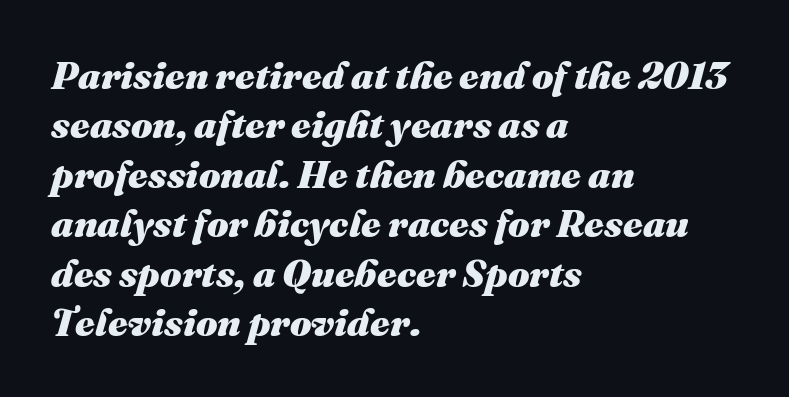
Q: Is the text bold? A: Yes.
Q: Is the text italic (slanted)? A: Yes, it leans right by about 16 degrees.
Q: Is the text underlined? A: No.
Q: How is the paragraph aligned? A: Left-aligned.
Q: Is the spacing between letters normal or unusually wide? A: Normal.
Q: Is the spacing between lines tight, normal or loose? A: Normal.
Q: Width (condensed, normal, or wide)? A: Normal.
Q: Stroke contrast? A: Medium.
Q: x-height? A: Medium.
Q: Monospaced? A: No.
